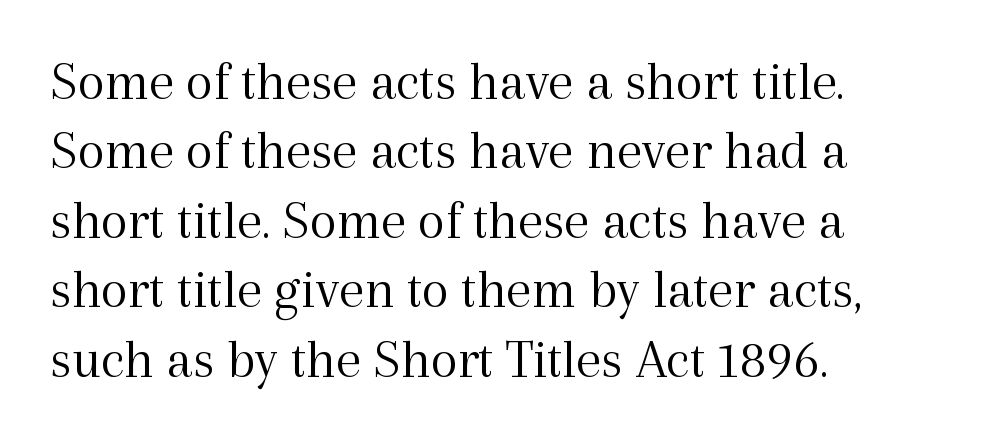
The letters advance in unequal steps, a hallmark of proportional type. The strokes carry an ordinary text weight at most. Anything drawn beneath the words? Only blank space. The typesetter chose a ragged-right arrangement here. Default kerning and tracking; the words read as compact shapes.
